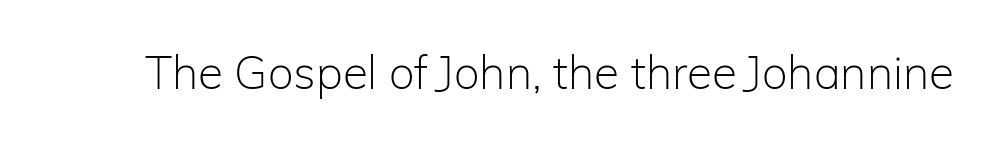
The letters advance in unequal steps, a hallmark of proportional type. Weight: regular or lighter. To sum up the face: it is a sans, with no serifs. Honestly, the letter spacing is just normal — you wouldn't notice it.
